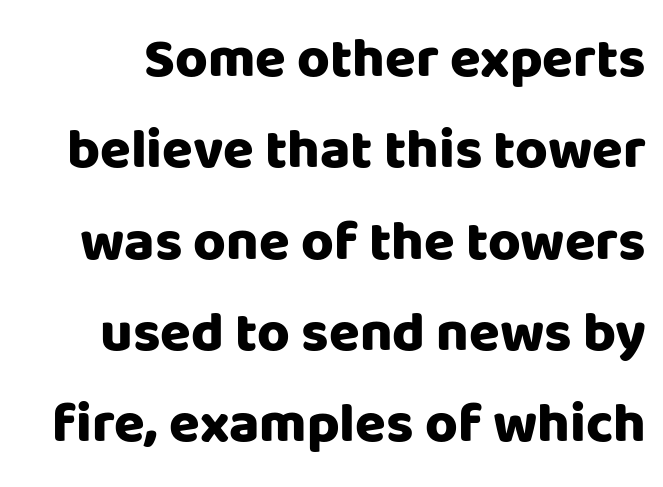
Q: Is the text bold? A: Yes.
Q: Is the text italic (slanted)? A: No, it is upright.
Q: Is the typeface a serif or a sans-serif typeface? A: Sans-serif.
Q: Is the text underlined? A: No.
Q: Is the spacing between letters normal or unusually wide? A: Normal.
Q: Is the spacing between lines tight, normal or loose? A: Normal.
Q: Width (condensed, normal, or wide)? A: Normal.
Q: Stroke contrast? A: Low.
Q: x-height? A: Large.
Q: Monospaced? A: No.
